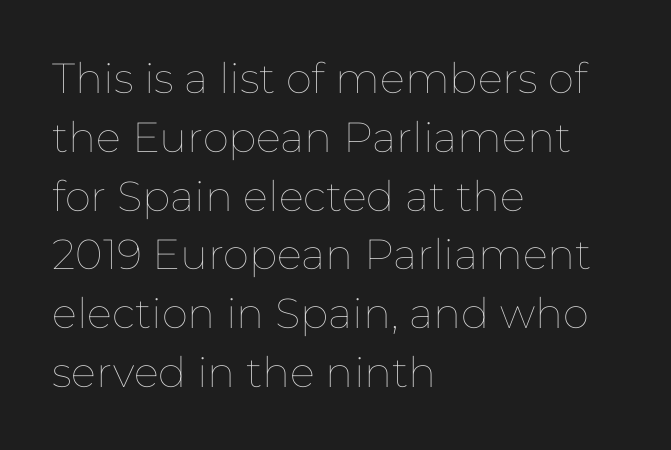
{"italic": "no", "bold": "no", "weight": "thin", "width": "normal", "stroke_contrast": "low", "x_height": "medium", "monospaced": "no", "underline": "no", "align": "left", "line_spacing": "normal", "line_spacing_ratio": 1.4, "letter_spacing": "normal", "letter_spacing_em": 0.0, "glyph_px": 42}
